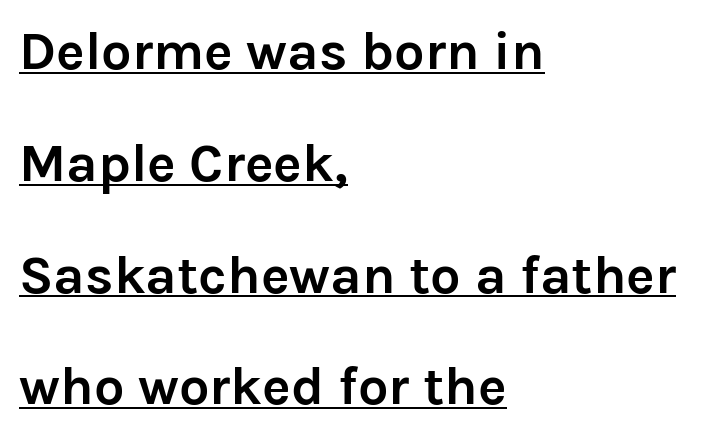
The image shows 54 px semibold sans-serif type, upright; set left-aligned, loose line spacing (2.07x), normal letter spacing, underlined; low stroke contrast and a medium x-height.
